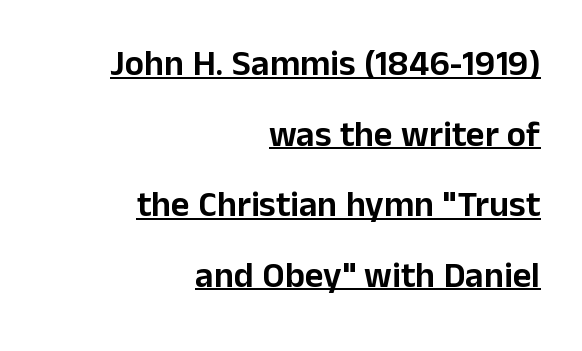
{"serif": "no", "italic": "no", "width": "normal", "stroke_contrast": "low", "x_height": "medium", "monospaced": "no", "underline": "yes", "align": "right", "line_spacing": "loose", "line_spacing_ratio": 1.96, "letter_spacing": "normal", "letter_spacing_em": 0.0, "glyph_px": 36}
